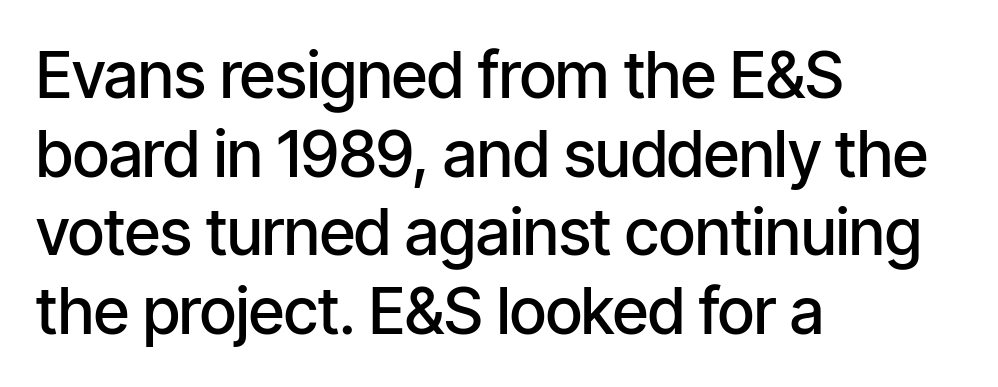
Look at the tracking — it's just the regular setting, nothing added. Looks like regular typesetting: each glyph gets only the width it needs. Is this a sans? Yes — the strokes have no serifs. Descender tails drop into unmarked territory.
